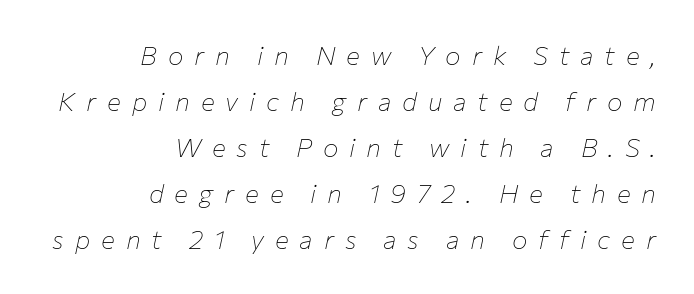
The image shows 26 px text type, italic (leaning right); set right-aligned, line spacing 1.77x, unusually wide letter spacing (+0.42 em), not underlined.
